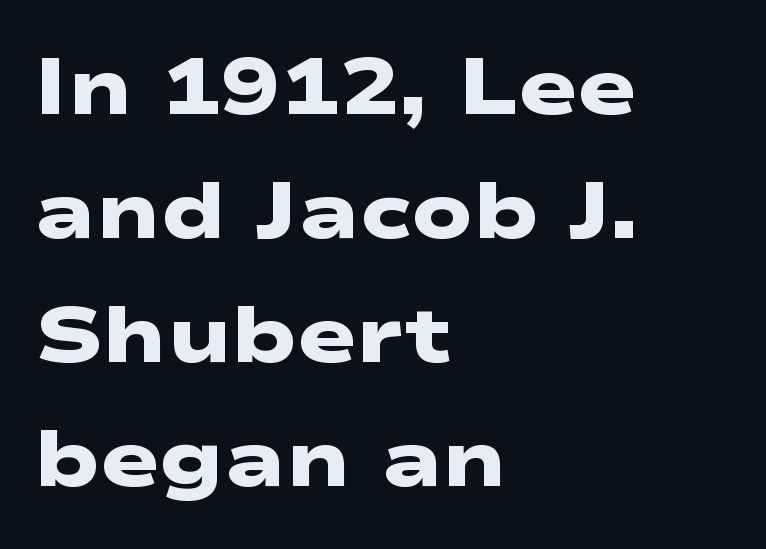
A classic flush-left, rag-right setting is used for this passage. Tracking here is standard; glyphs follow each other at the usual distance. Plenty of ink on the page — the face is bold. The typeface chosen for these lines omits serifs.
